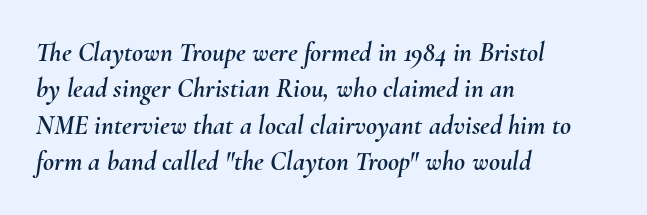
Q: Is the text italic (slanted)? A: Yes, it leans right by about 10 degrees.
Q: Is the text underlined? A: No.
Q: How is the paragraph aligned? A: Left-aligned.
Q: Is the spacing between letters normal or unusually wide? A: Normal.
Q: Is the spacing between lines tight, normal or loose? A: Normal.
